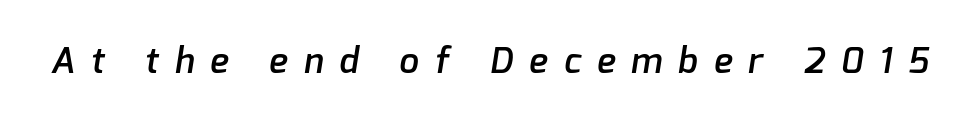
{"serif": "no", "bold": "semi", "weight": "semibold", "width": "normal", "stroke_contrast": "low", "x_height": "medium", "monospaced": "no", "underline": "no", "letter_spacing": "wide", "letter_spacing_em": 0.46, "glyph_px": 35}
